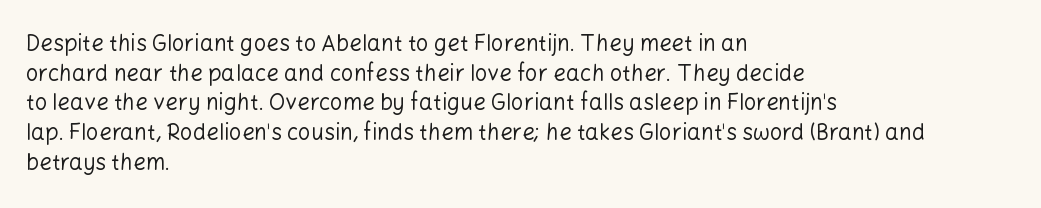
Unmarked baselines from the first word to the last. The designer left line spacing at the default. The rendering anchors every line to the left-hand side. The gaps between neighbouring characters are ordinary and unremarkable. The type sits square on the baseline with zero lean.
